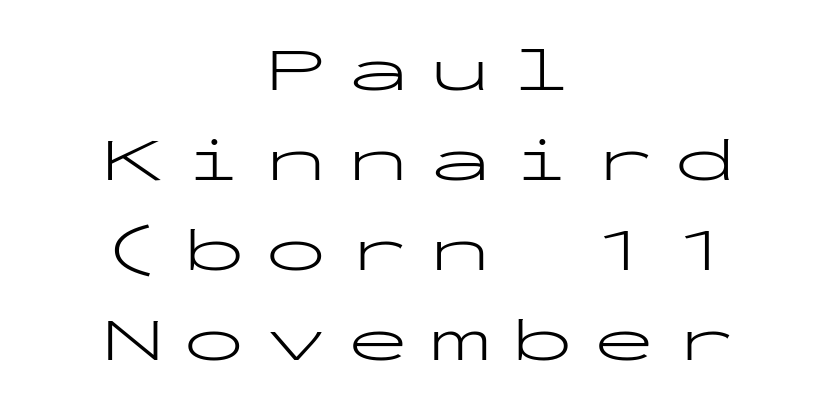
The words here are not underlined. Unbolded letterforms with no extra heft. Each new line begins a customary step beneath the previous one. A centered setting, common on invitations and titles, is used for this passage. Italic: no, the glyphs are upright roman. A typesetter would call this monospace, since all characters share one set width.
